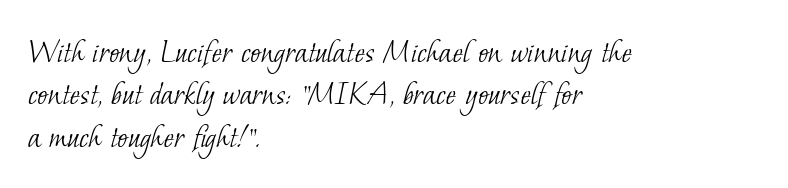
Underline: absent. Bold? No — there's no thickening of the strokes. This sample has the flowing, uneven cadence of proportional lettering. A serif font was chosen for this passage. Spacing between characters is what you'd get straight out of the box.
